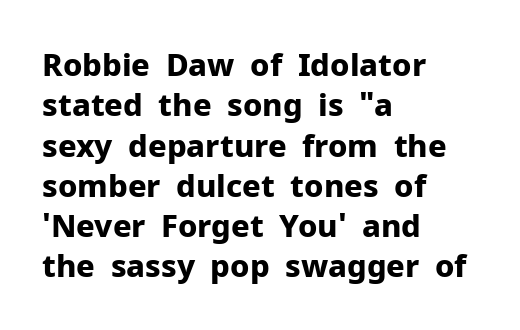
Stroke thickness is high; the sample reads as a true bold. Here the designer chose a conventional face with non-uniform glyph widths. Each line starts at the same left margin while the right side varies. The typeface chosen for these lines omits serifs. Normally led — the rows are evenly, conventionally spaced. Ascenders rise straight up at ninety degrees.
